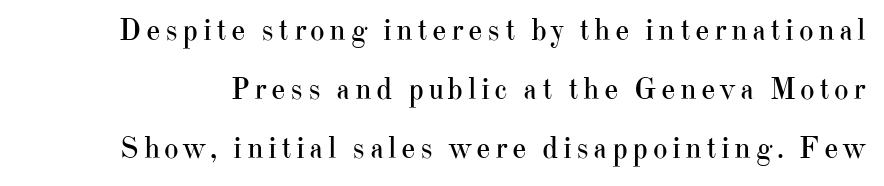
{"serif": "yes", "italic": "no", "bold": "no", "weight": "regular", "width": "normal", "stroke_contrast": "high", "x_height": "small", "monospaced": "no", "underline": "no", "line_spacing": "loose", "line_spacing_ratio": 1.9, "glyph_px": 31}
